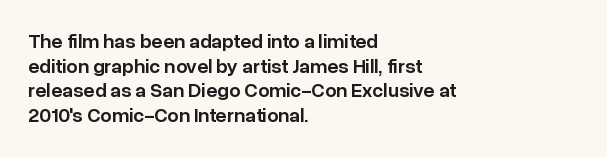
Characters follow at the spacing the type designer built in. The specimen reads as upright at a glance. The specimen omits any rule beneath the text block's lines. Short and long lines alike share a common starting point at left. Notice the strokes are somewhat thickened but not fully heavy: this is a semibold.
